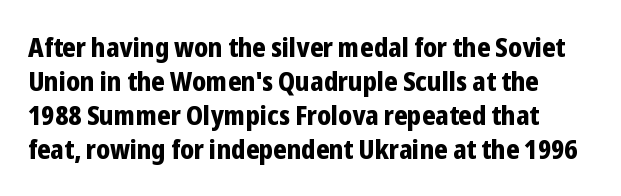
Vertical strokes here are truly vertical. Anything drawn beneath the words? Only blank space. These lines keep a tight, regular rhythm from letter to letter. A normal amount of white space separates one row of letters from the next. Set as a true bold cut, around the 700 mark.
